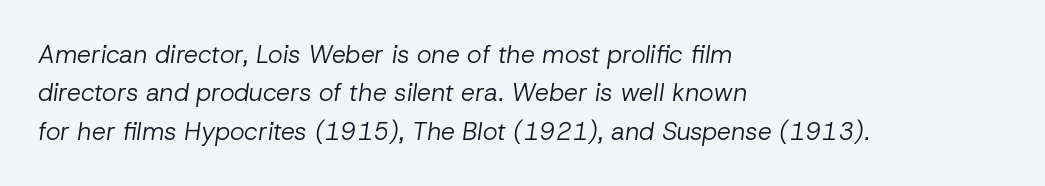
The image shows 25 px text type, italic (leaning right); set left-aligned, normal line spacing (1.54x), normal letter spacing, not underlined.
